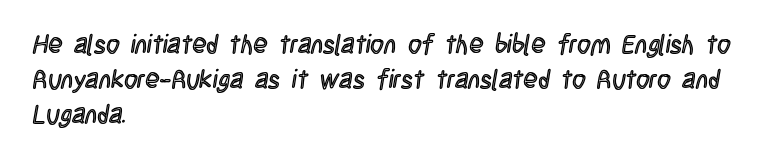
{"underline": "no", "align": "left", "line_spacing": "normal", "line_spacing_ratio": 1.34, "letter_spacing": "normal", "letter_spacing_em": 0.0, "glyph_px": 26}
